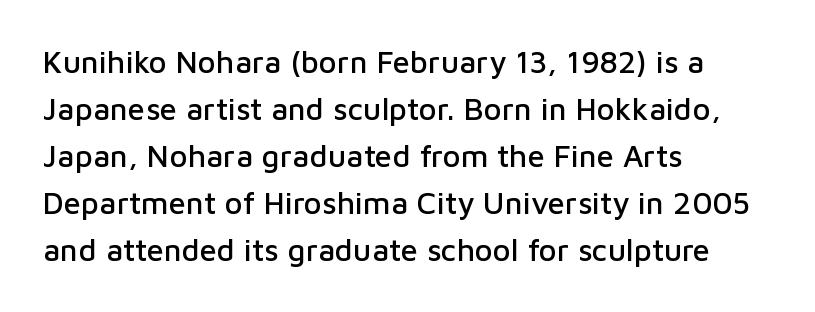
{"serif": "no", "italic": "no", "width": "normal", "stroke_contrast": "low", "x_height": "medium", "monospaced": "no", "underline": "no", "align": "left", "line_spacing": "normal", "line_spacing_ratio": 1.52, "letter_spacing": "normal", "letter_spacing_em": 0.0, "glyph_px": 31}
